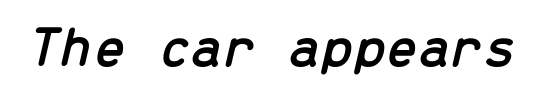
The line texture is even and compact thanks to regular tracking. Unmarked baselines from the first word to the last. The glyphs look as if they've been sheared to an angle. Each letter, wide or thin by design, is forced into the same width here.
